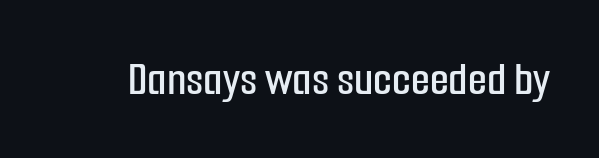
Q: Is the text italic (slanted)? A: No, it is upright.
Q: Is the typeface a serif or a sans-serif typeface? A: Sans-serif.
Q: Is the text underlined? A: No.
Q: Is the spacing between letters normal or unusually wide? A: Normal.
Q: Width (condensed, normal, or wide)? A: Condensed.
Q: Stroke contrast? A: Low.
Q: x-height? A: Medium.
Q: Monospaced? A: No.
